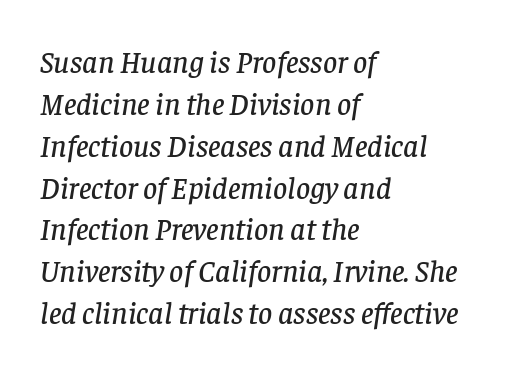
Q: Is the text italic (slanted)? A: Yes, it leans right by about 8 degrees.
Q: Is the typeface a serif or a sans-serif typeface? A: Serif.
Q: Is the text underlined? A: No.
Q: How is the paragraph aligned? A: Left-aligned.
Q: Is the spacing between letters normal or unusually wide? A: Normal.
Q: Is the spacing between lines tight, normal or loose? A: Normal.
Q: Width (condensed, normal, or wide)? A: Normal.
Q: Stroke contrast? A: Low.
Q: x-height? A: Large.
Q: Monospaced? A: No.
